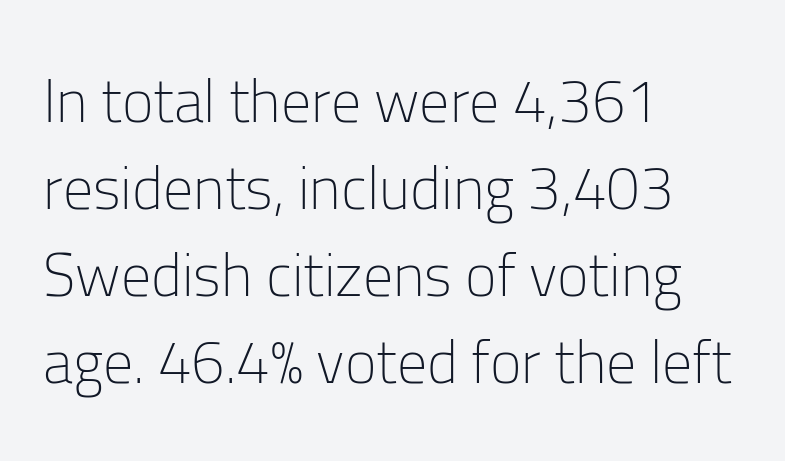
Observe the absence of serifs on each vertical stroke in this sample. Spacing verdict: proportional, widths tailored to each character. The typesetting does not lean heavy: it is not bold. The type sits square on the baseline with zero lean.
